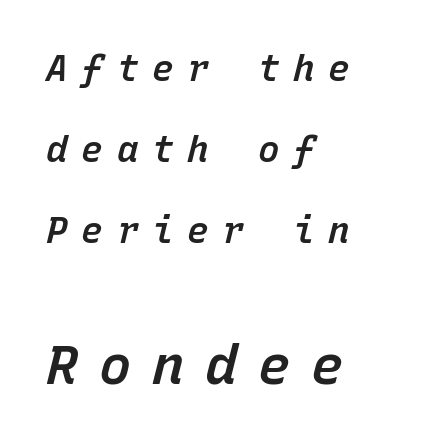
Is the lower block the larger one? Yes — the lower block carries the bigger type. Look at the tracking — it's clearly loosened, letters drifting apart. In terms of leading, this rendering errs on the spacious side. Alignment: flush left. The strokes are fattened partway — semibold, not bold. Note the uniform advance width — an 'i' takes as much space as an 'm'.
